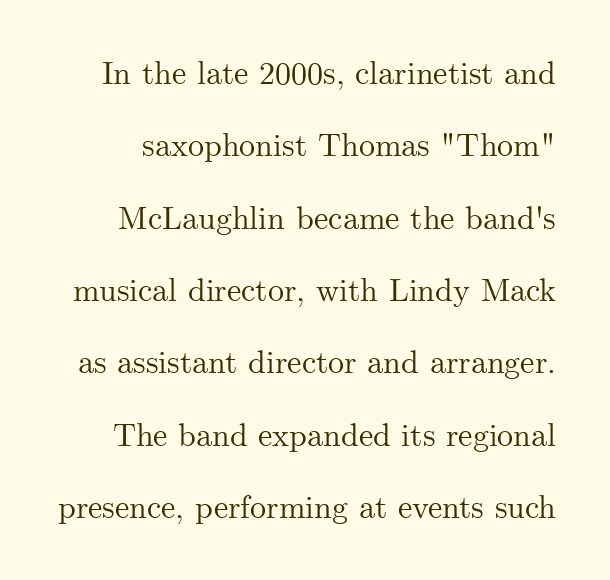
The image shows 32 px serif type, upright; set loose line spacing (2.26x), normal letter spacing, not underlined; medium stroke contrast and a small x-height.
